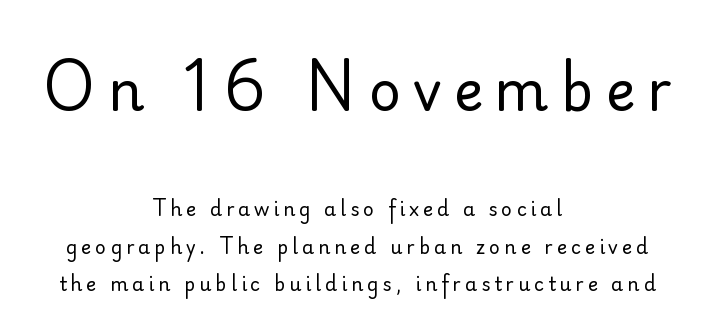
Whoever set this made the first block the dominant, larger element. This is the regular roman posture of the typeface. Weight: regular or lighter. Short note: letters widely spaced.
